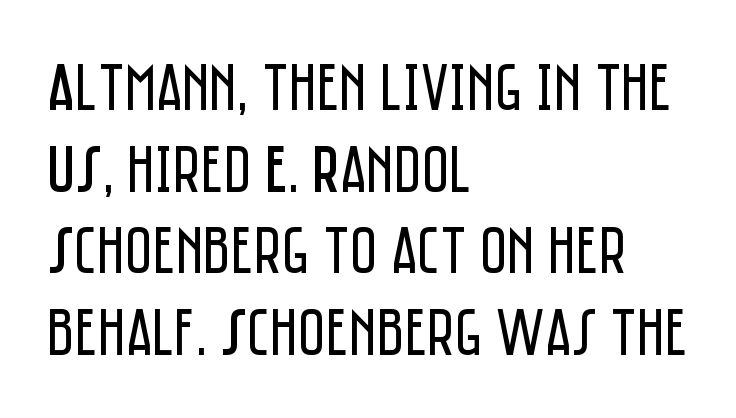
Q: Is the text bold? A: No.
Q: Is the text italic (slanted)? A: No, it is upright.
Q: Is the typeface a serif or a sans-serif typeface? A: Sans-serif.
Q: Is the text underlined? A: No.
Q: How is the paragraph aligned? A: Left-aligned.
Q: Is the spacing between letters normal or unusually wide? A: Normal.
Q: Width (condensed, normal, or wide)? A: Condensed.
Q: Stroke contrast? A: Low.
Q: x-height? A: Large.
Q: Monospaced? A: No.
